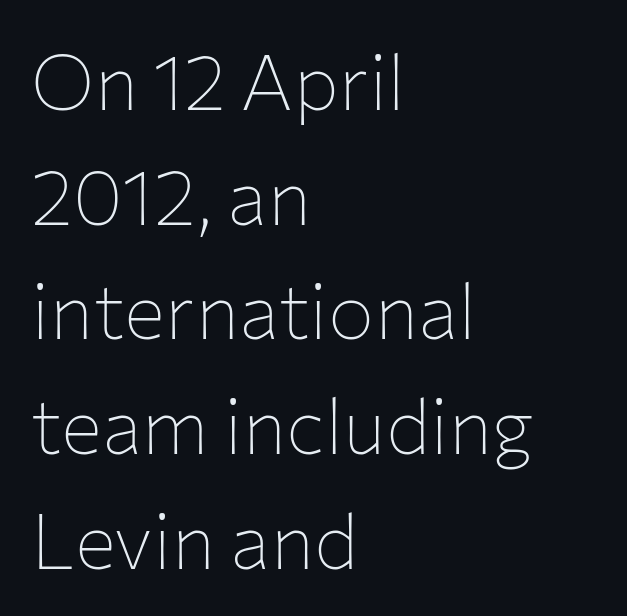
Just letters on the line, the space beneath them empty. These lines keep a tight, regular rhythm from letter to letter. The font is comparable to plain body text, perhaps lighter. Posture: vertical.
